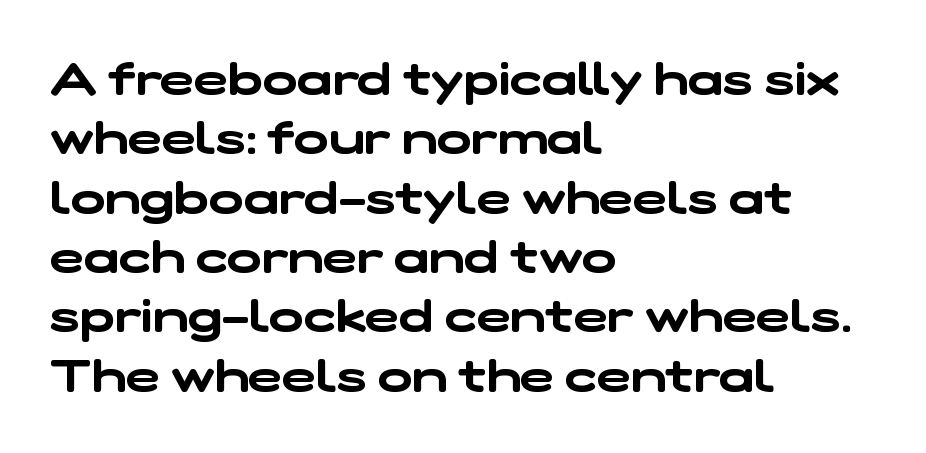
{"serif": "no", "width": "wide", "stroke_contrast": "low", "x_height": "medium", "monospaced": "no", "underline": "no", "align": "left", "line_spacing": "normal", "line_spacing_ratio": 1.29, "letter_spacing": "normal", "letter_spacing_em": 0.0, "glyph_px": 46}
